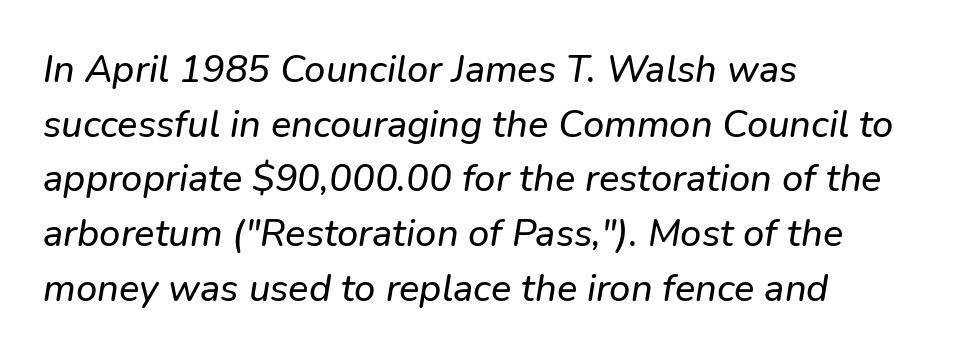
{"italic": "yes", "lean": "right", "slant_degrees": 9, "width": "normal", "stroke_contrast": "low", "x_height": "medium", "monospaced": "no", "underline": "no", "align": "left", "line_spacing": "normal", "line_spacing_ratio": 1.44, "letter_spacing": "normal", "letter_spacing_em": 0.0, "glyph_px": 38}
